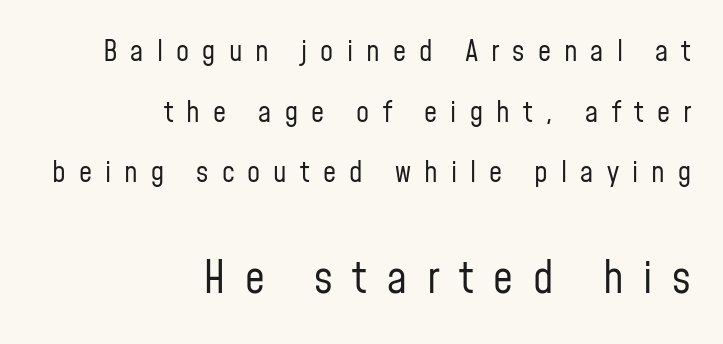
Q: Is the text bold? A: No.
Q: Is the text italic (slanted)? A: No, it is upright.
Q: Is the typeface a serif or a sans-serif typeface? A: Sans-serif.
Q: Is the text underlined? A: No.
Q: How is the paragraph aligned? A: Right-aligned.
Q: Is the spacing between letters normal or unusually wide? A: Unusually wide.
Q: Is the spacing between lines tight, normal or loose? A: Loose.
Q: Which block of text is set in a larger size, the first (top) or the second (bottom)? A: The second (bottom) one.
Q: Width (condensed, normal, or wide)? A: Condensed.
Q: Stroke contrast? A: Low.
Q: x-height? A: Medium.
Q: Monospaced? A: No.
